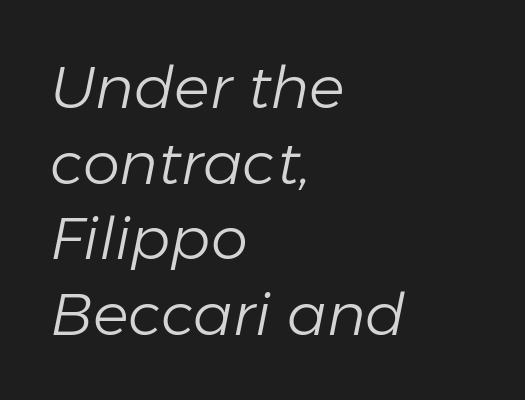
The image shows 59 px light type, italic (leaning right); set left-aligned, normal line spacing (1.28x), normal letter spacing, not underlined; low stroke contrast and a medium x-height.
